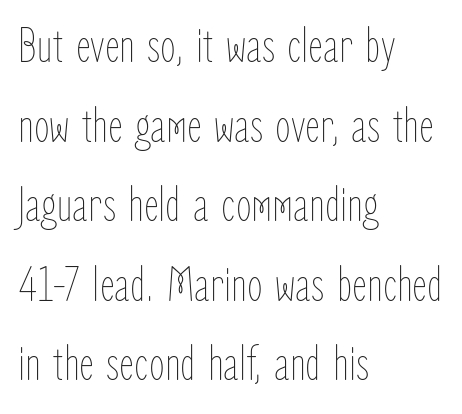
Q: Is the text bold? A: No.
Q: Is the text italic (slanted)? A: No, it is upright.
Q: Is the text underlined? A: No.
Q: How is the paragraph aligned? A: Left-aligned.
Q: Is the spacing between letters normal or unusually wide? A: Normal.
Q: Is the spacing between lines tight, normal or loose? A: Normal.
Q: Width (condensed, normal, or wide)? A: Condensed.
Q: Stroke contrast? A: Low.
Q: x-height? A: Medium.
Q: Monospaced? A: No.
